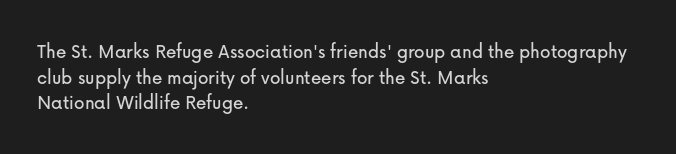
Line beginnings align vertically; line endings do not. Posture: vertical. A typesetter would call this zero additional tracking. The baseline area is clear.
